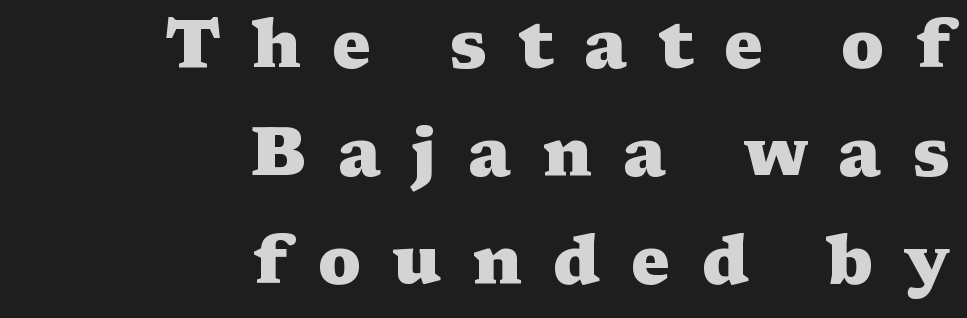
{"serif": "yes", "italic": "no", "bold": "yes", "weight": "heavy", "width": "wide", "stroke_contrast": "medium", "x_height": "medium", "monospaced": "no", "underline": "no", "align": "right", "line_spacing": "normal", "line_spacing_ratio": 1.61, "letter_spacing": "wide", "letter_spacing_em": 0.46, "glyph_px": 67}
